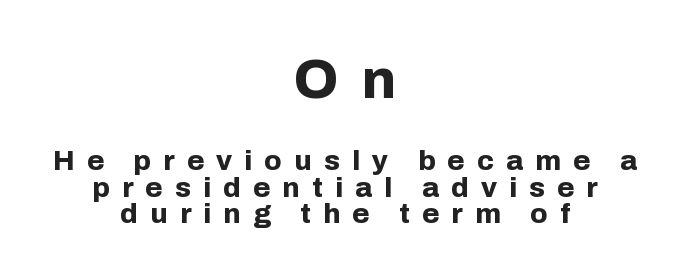
{"serif": "no", "italic": "no", "bold": "yes", "weight": "bold", "width": "normal", "stroke_contrast": "low", "x_height": "medium", "monospaced": "no", "underline": "no", "align": "center", "line_spacing": "tight", "line_spacing_ratio": 0.95, "letter_spacing": "wide", "letter_spacing_em": 0.43, "larger_block": "first", "size_ratio": 1.96, "glyph_px": 55}
